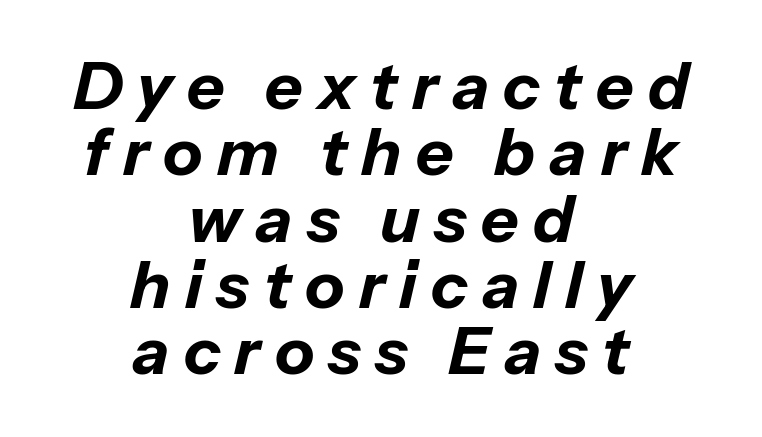
Bare-footed words on every line. This rendering uses center alignment, leaving both contours irregular but symmetric. Tracking here is generous; glyphs stand well apart from one another. An italicized treatment has been applied to the whole sample. Is this a fixed-width face? No — the glyphs have proportional, varying widths.
